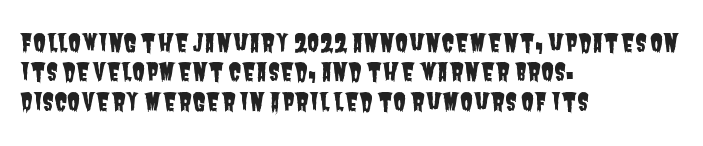
The passage shown has conventional tracking throughout. The zone under the glyphs is completely vacant. Alignment: flush left.
